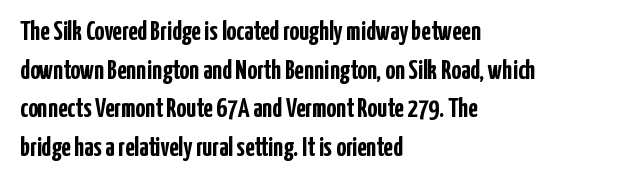
The image shows 27 px bold type, upright; set left-aligned, normal line spacing (1.43x), normal letter spacing, not underlined.
